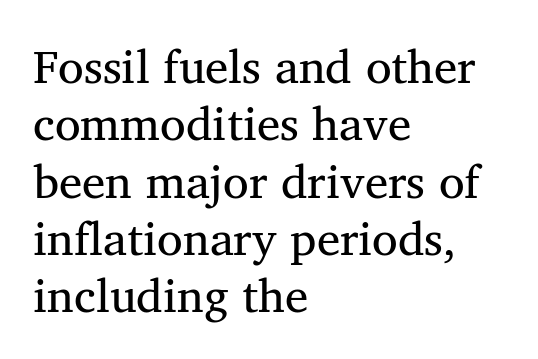
The type family on display is of the serif kind. Vertical stems look standard width or narrower in stroke. This rendering leaves character spacing at its baseline value. This rendering uses left alignment, leaving the right contour irregular. The space beneath each line is pristine and unruled. Spacing verdict: proportional, widths tailored to each character.
